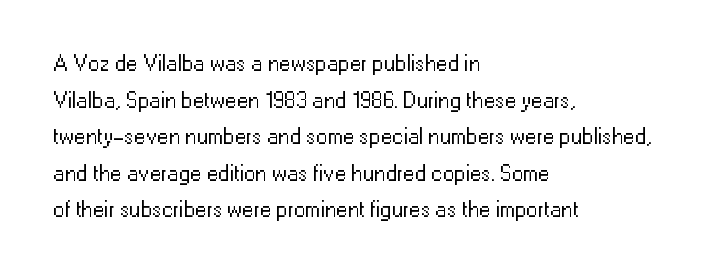
The image shows 23 px text type, upright; set left-aligned, normal line spacing (1.59x), normal letter spacing, not underlined.
